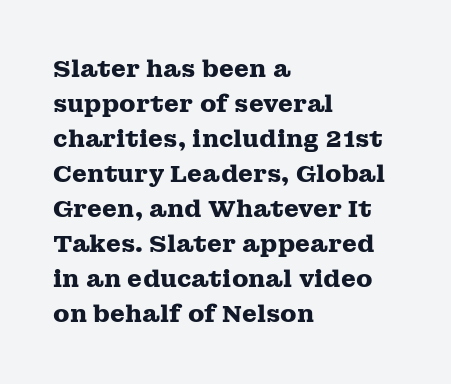
The image shows 24 px bold type, upright; set left-aligned, normal line spacing (1.46x), normal letter spacing, not underlined.
